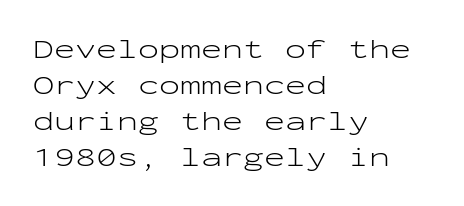
Q: Is the text bold? A: No.
Q: Is the text italic (slanted)? A: No, it is upright.
Q: Is the typeface a serif or a sans-serif typeface? A: Sans-serif.
Q: Is the text underlined? A: No.
Q: How is the paragraph aligned? A: Left-aligned.
Q: Is the spacing between letters normal or unusually wide? A: Normal.
Q: Is the spacing between lines tight, normal or loose? A: Normal.
Q: Width (condensed, normal, or wide)? A: Wide.
Q: Stroke contrast? A: Low.
Q: x-height? A: Medium.
Q: Monospaced? A: Yes.
